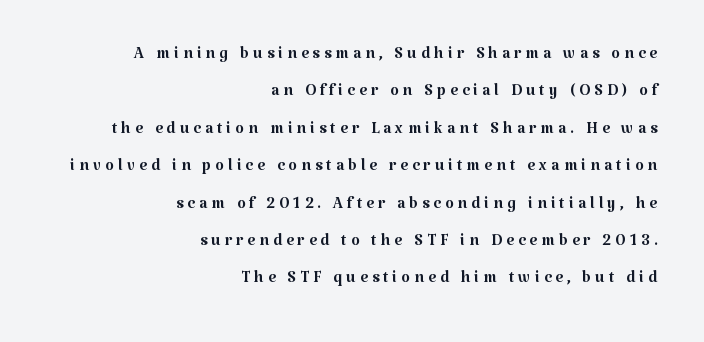
Students, observe: this is what conventionally led text looks like. Casual observation: everything's shoved over to the right. Decoration check: the copy has no underline. Is this a heavy cut? Hardly; it is regular or lighter.
